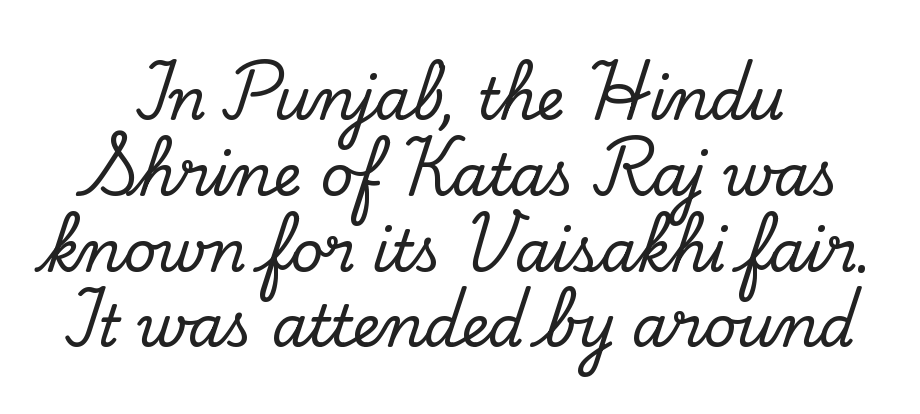
{"serif": "yes", "width": "normal", "stroke_contrast": "low", "x_height": "small", "monospaced": "no", "underline": "no", "line_spacing": "normal", "line_spacing_ratio": 1.33, "letter_spacing": "normal", "letter_spacing_em": 0.0, "glyph_px": 57}
